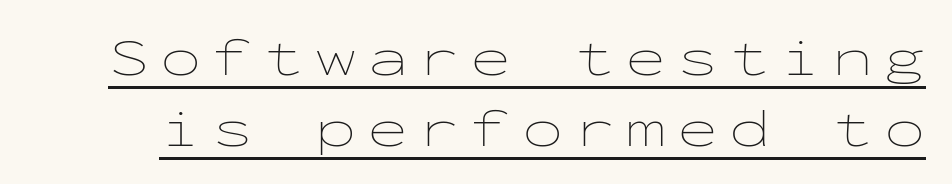
The font sits on the lighter half of the weight spectrum, regular included. This is underlined copy, the kind a proofreader might mark for attention. You could count columns in this text — the font is strictly monospaced. Notice how the stems are strictly vertical — no italics here.
